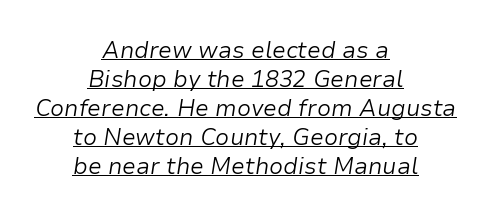
The image shows 23 px text type, italic (leaning right); set centered, normal line spacing (1.26x), normal letter spacing, underlined.
